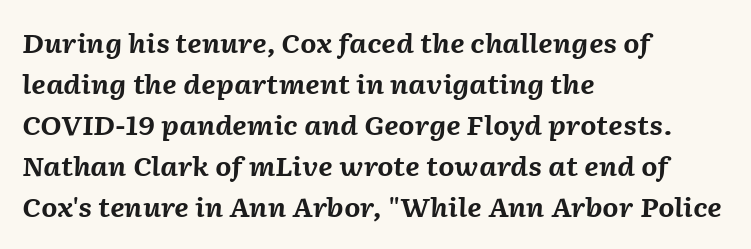
The image shows 26 px bold type, italic (leaning right); set left-aligned, normal line spacing (1.58x), normal letter spacing, not underlined.
